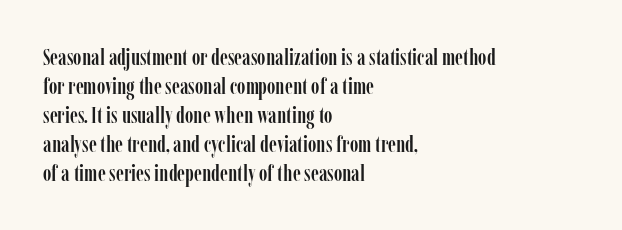
{"italic": "no", "underline": "no", "align": "left", "line_spacing": "normal", "line_spacing_ratio": 1.26, "letter_spacing": "normal", "letter_spacing_em": 0.0, "glyph_px": 23}
